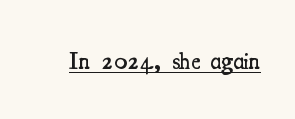
Q: Is the text bold? A: Semi-bold.
Q: Is the text italic (slanted)? A: No, it is upright.
Q: Is the text underlined? A: Yes.
Q: Is the spacing between letters normal or unusually wide? A: Normal.
